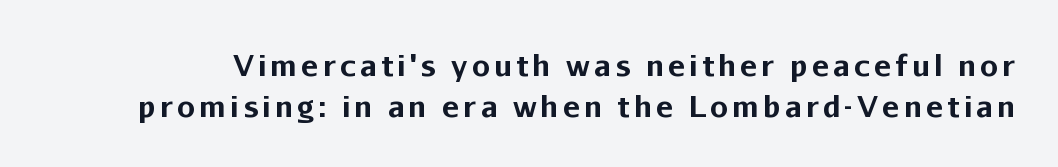
Q: Is the text bold? A: Yes.
Q: Is the text italic (slanted)? A: No, it is upright.
Q: Is the typeface a serif or a sans-serif typeface? A: Sans-serif.
Q: Is the text underlined? A: No.
Q: Is the spacing between lines tight, normal or loose? A: Normal.
Q: Width (condensed, normal, or wide)? A: Normal.
Q: Stroke contrast? A: Low.
Q: x-height? A: Medium.
Q: Monospaced? A: No.
